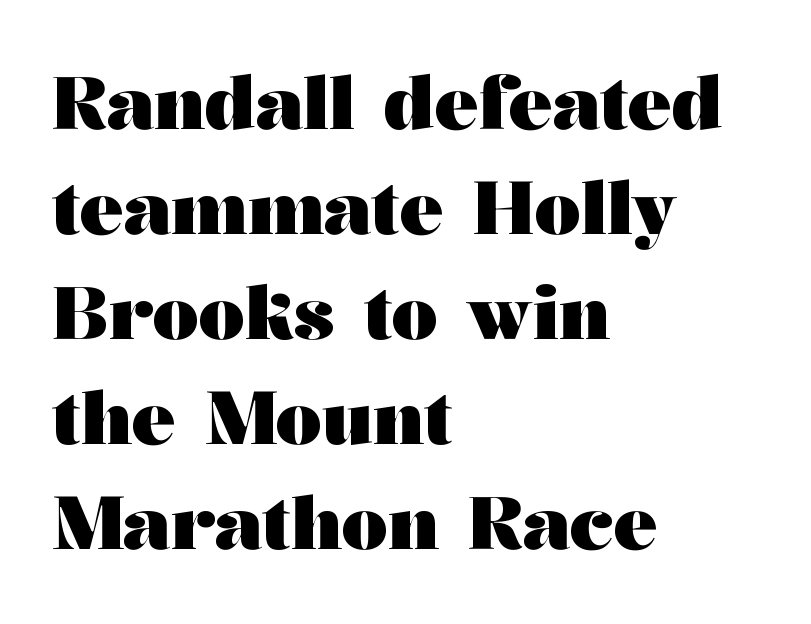
The image shows 73 px heavy, wide serif type, upright; set left-aligned, normal line spacing (1.44x), normal letter spacing, not underlined; medium stroke contrast and a medium x-height.
